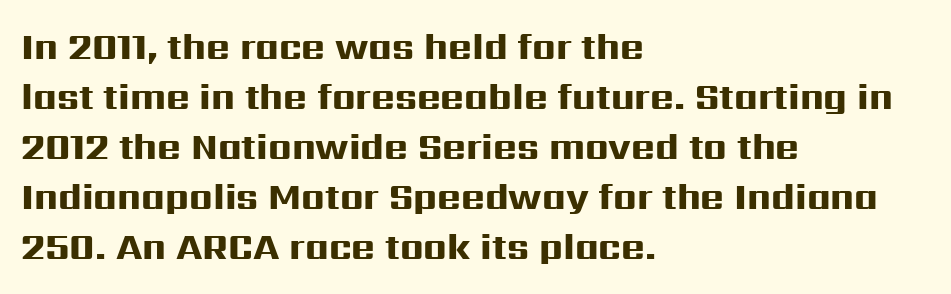
Tracking value appears to be zero — textbook default spacing. Note the varied advance widths — an 'i' is clearly narrower than an 'm'. Every character sits straight up, as roman type does. This is sans-serif lettering, the kind often seen on screens and signage. Is the type bold? Yes — the strokes are clearly thick and heavy. A normal amount of white space separates one row of letters from the next.
